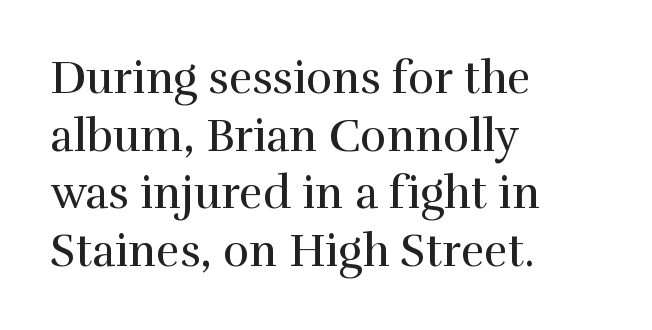
{"serif": "yes", "italic": "no", "bold": "no", "weight": "regular", "width": "normal", "x_height": "medium", "monospaced": "no", "underline": "no", "align": "left", "line_spacing": "normal", "line_spacing_ratio": 1.28, "letter_spacing": "normal", "letter_spacing_em": 0.0, "glyph_px": 45}
